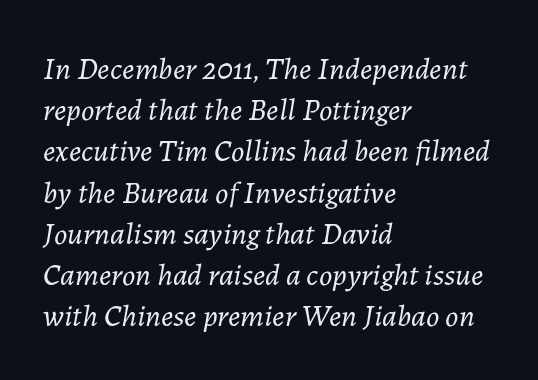
{"italic": "yes", "lean": "right", "slant_degrees": 7, "bold": "no", "weight": "light", "width": "normal", "stroke_contrast": "low", "x_height": "medium", "monospaced": "no", "underline": "no", "align": "left", "line_spacing": "normal", "line_spacing_ratio": 1.33, "letter_spacing": "normal", "letter_spacing_em": 0.0, "glyph_px": 31}
